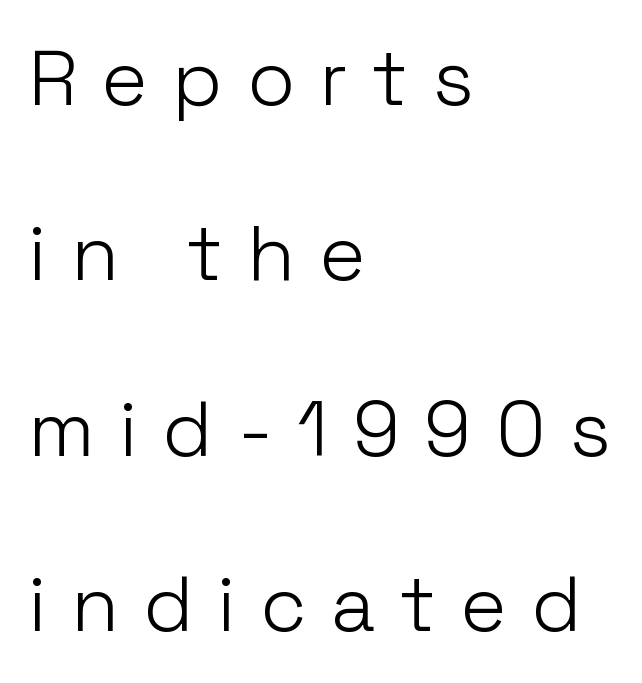
The image shows 78 px light sans-serif type, upright; set left-aligned, loose line spacing (2.25x), unusually wide letter spacing (+0.31 em), not underlined; low stroke contrast and a medium x-height.
